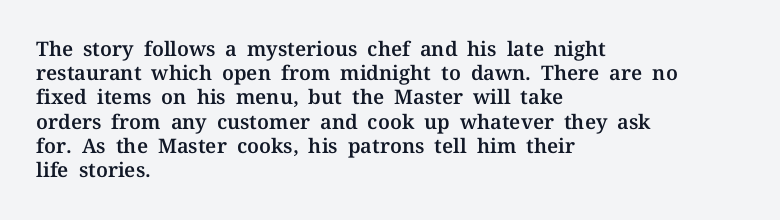
The image shows 20 px text type, upright; set left-aligned, line spacing 1.21x, normal letter spacing, not underlined.
